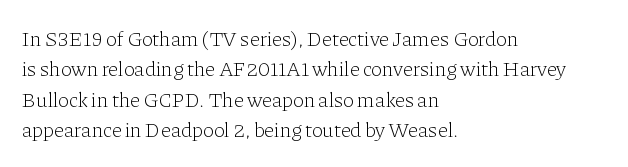
Letter spacing: default. Ink coverage per letter is moderate at most. The rag falls on the right side of this text block. Descenders are the only things crossing below the line. This block has exactly the height ordinary leading produces. This is the regular roman posture of the typeface.
